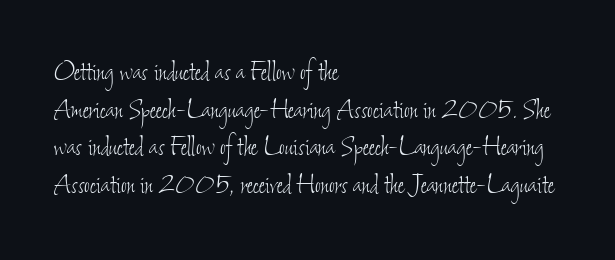
The image shows 31 px thin, condensed type; set left-aligned, line spacing 1.21x, normal letter spacing, not underlined; low stroke contrast and a small x-height.
